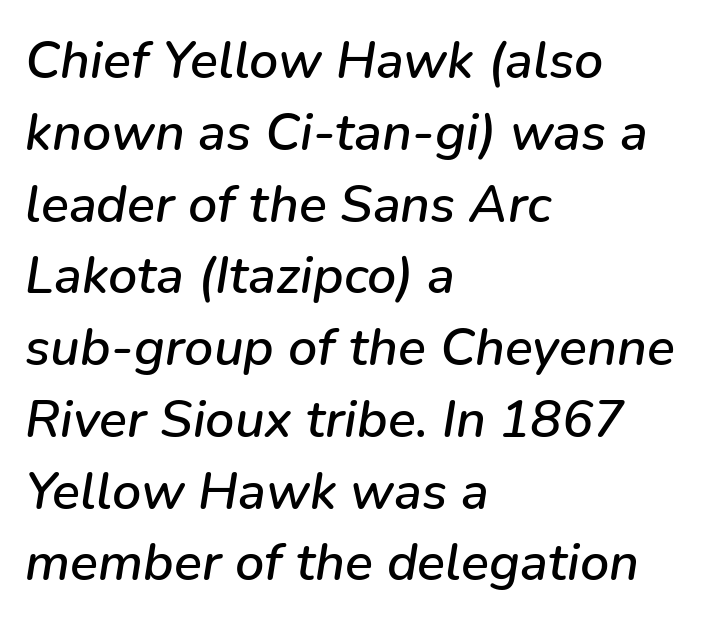
Reading down the block, your eye returns to a fixed left position each line. Beneath every word, the page is bare. The passage shown is typed in a proportional face where columns would drift. Default kerning and tracking; the words read as compact shapes. An italicized treatment has been applied to the whole sample. Regular leading.
